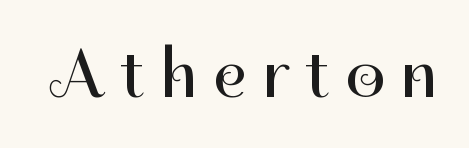
The image shows 69 px regular-weight sans-serif type, upright; set unusually wide letter spacing (+0.24 em), not underlined; high stroke contrast and a medium x-height.
